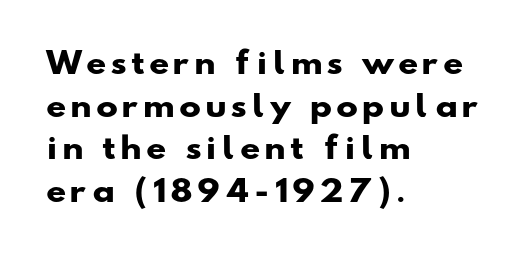
Is the block centered? No — it sits flush against the left margin. Does the type have serifs? No, each stem ends abruptly. No word sits above an underline. Someone cranked the tracking dial way up on this one. Each letter keeps its own natural width here, so spacing adapts to shape.
